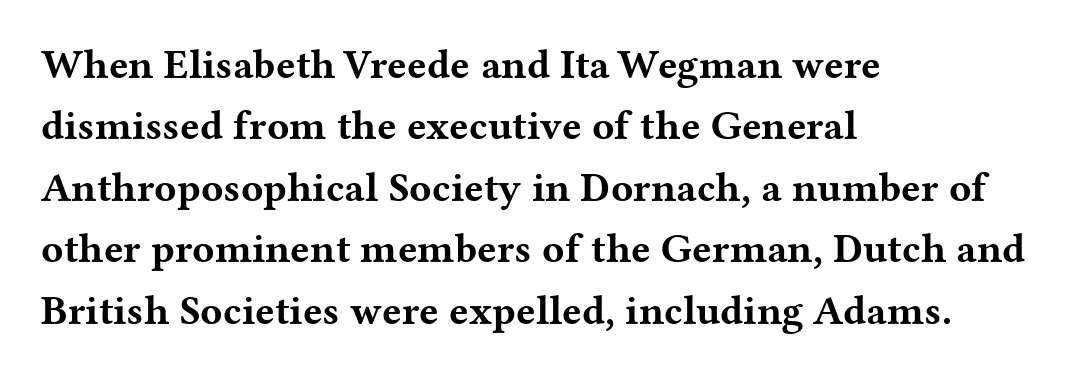
This sample uses an upright cut, with every glyph sitting square on the baseline. Rule under the text: the space is simply empty. Spacing verdict: proportional, widths tailored to each character. On the weight axis this lands at bold, roughly 700. Unlike a clean sans, this face finishes its strokes with serifs.
